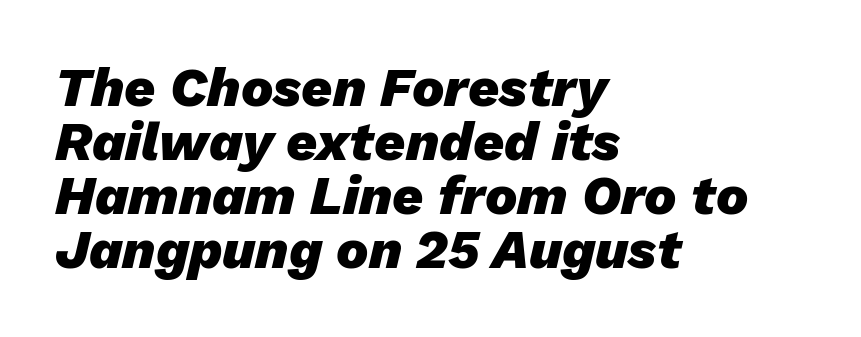
The image shows 54 px heavy type, italic (leaning right); set left-aligned, tight line spacing (1.0x), normal letter spacing, not underlined; low stroke contrast and a medium x-height.
